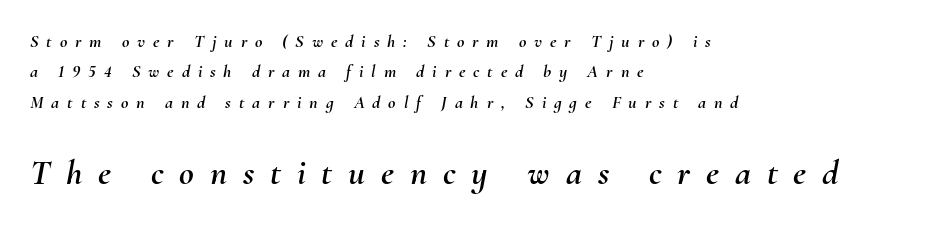
{"italic": "yes", "lean": "right", "slant_degrees": 10, "width": "normal", "stroke_contrast": "medium", "x_height": "small", "monospaced": "no", "underline": "no", "align": "left", "line_spacing": "normal", "line_spacing_ratio": 1.69, "letter_spacing": "wide", "letter_spacing_em": 0.44, "larger_block": "second", "size_ratio": 2.0, "glyph_px": 36}
